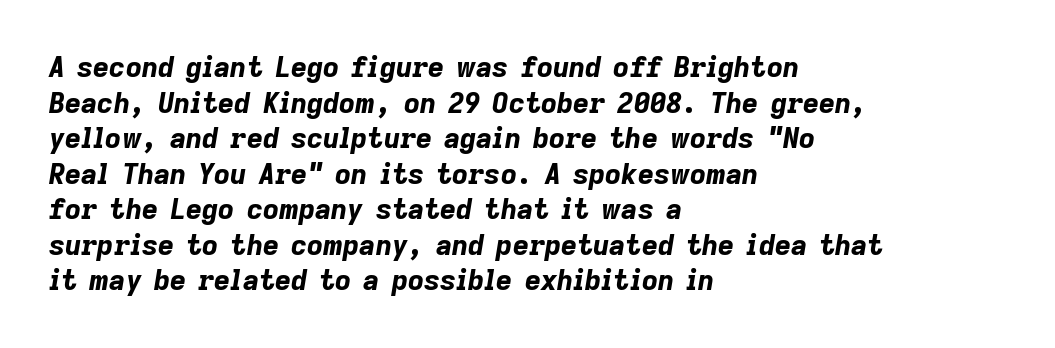
The image shows 28 px bold type, italic (leaning right); set left-aligned, normal line spacing (1.27x), normal letter spacing, not underlined; low stroke contrast and a medium x-height.
